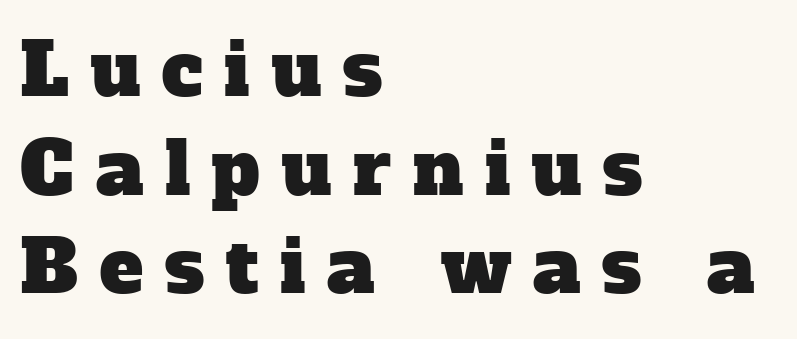
The image shows 73 px serif type; set left-aligned, normal line spacing (1.35x), unusually wide letter spacing (+0.3 em), not underlined; low stroke contrast and a medium x-height.
